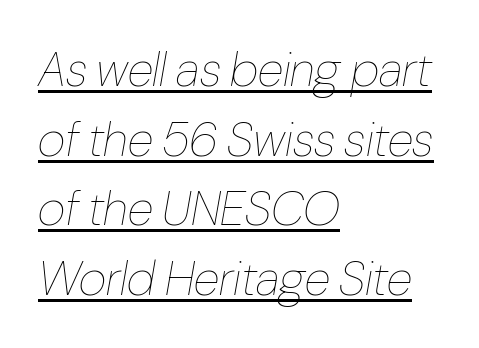
Q: Is the text bold? A: No.
Q: Is the text italic (slanted)? A: Yes, it leans right by about 10 degrees.
Q: Is the text underlined? A: Yes.
Q: How is the paragraph aligned? A: Left-aligned.
Q: Is the spacing between letters normal or unusually wide? A: Normal.
Q: Is the spacing between lines tight, normal or loose? A: Normal.
Q: Width (condensed, normal, or wide)? A: Condensed.
Q: Stroke contrast? A: Low.
Q: x-height? A: Medium.
Q: Monospaced? A: No.
